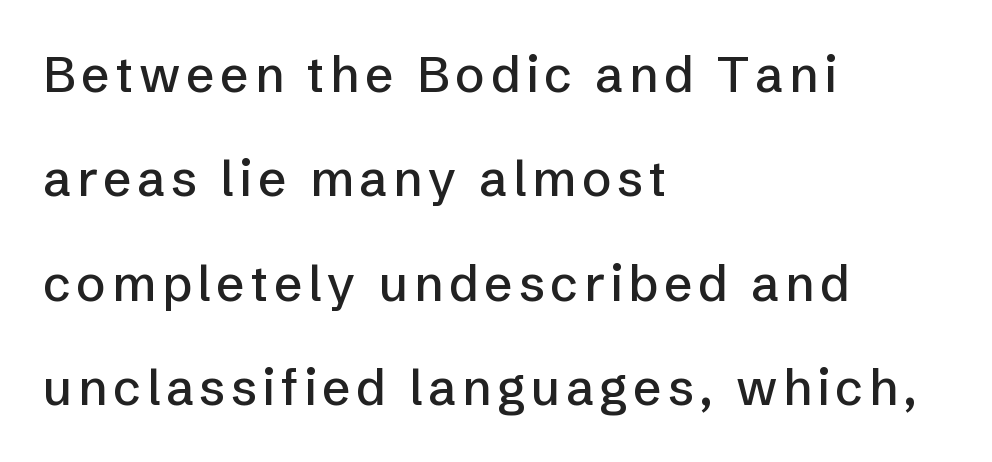
Q: Is the text italic (slanted)? A: No, it is upright.
Q: Is the typeface a serif or a sans-serif typeface? A: Sans-serif.
Q: Is the text underlined? A: No.
Q: How is the paragraph aligned? A: Left-aligned.
Q: Is the spacing between lines tight, normal or loose? A: Loose.
Q: Width (condensed, normal, or wide)? A: Normal.
Q: Stroke contrast? A: Low.
Q: x-height? A: Medium.
Q: Monospaced? A: No.
